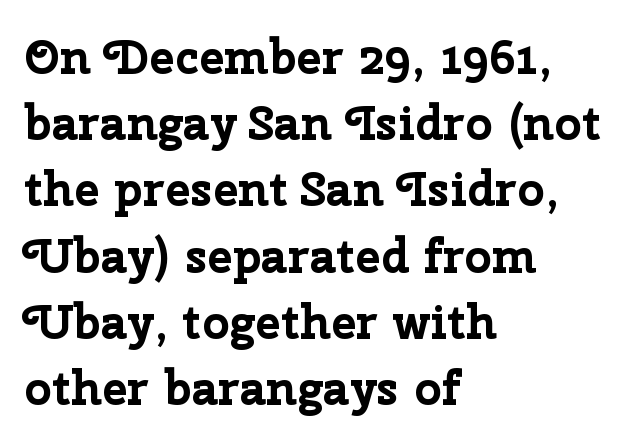
{"serif": "no", "italic": "no", "bold": "yes", "weight": "bold", "width": "normal", "stroke_contrast": "low", "x_height": "medium", "monospaced": "no", "underline": "no", "align": "left", "line_spacing": "normal", "line_spacing_ratio": 1.38, "letter_spacing": "normal", "letter_spacing_em": 0.0, "glyph_px": 48}
